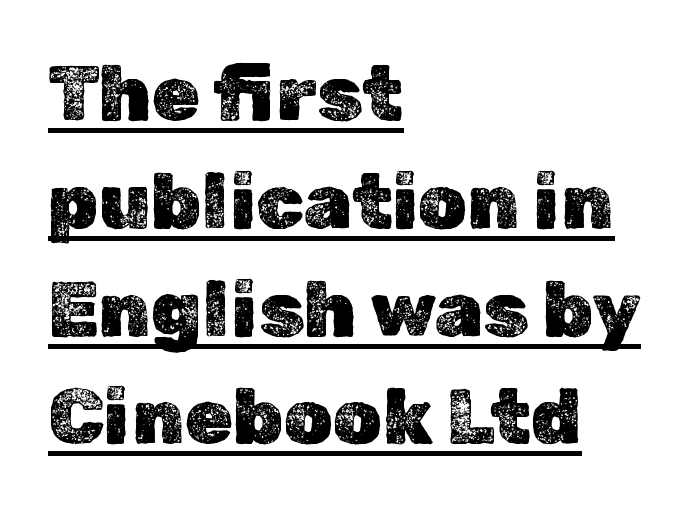
Emphasis is given by a line drawn under the lettering. Do the characters align in a grid? No, the font is proportional. Casual observation: everything's shoved over to the left. The font's upright variant was chosen for this text. The line texture is even and compact thanks to regular tracking. How would I describe the line gaps? Plain and ordinary.
